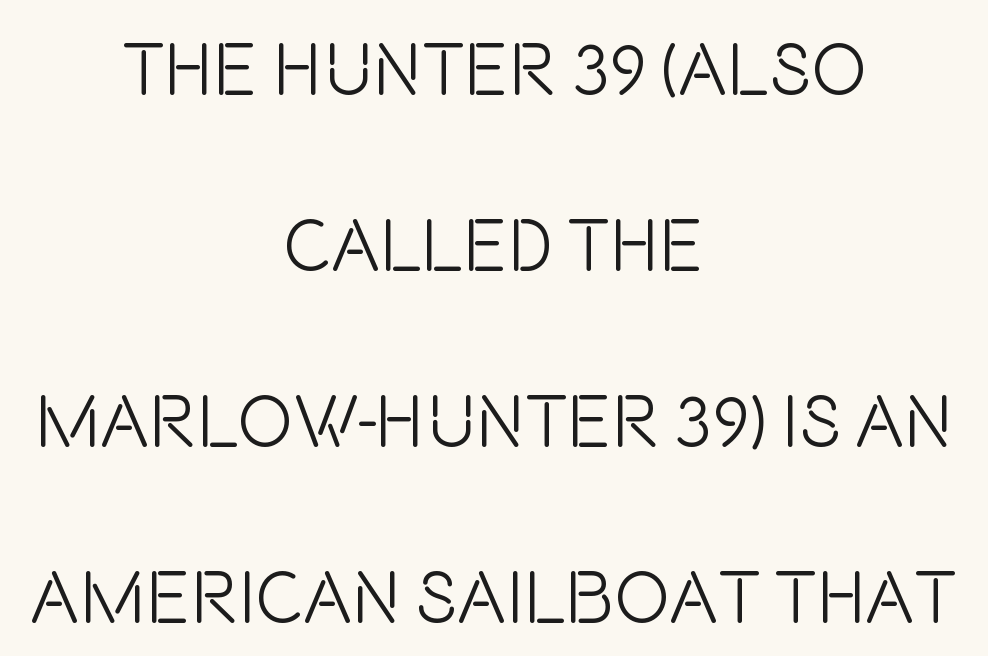
A student would call this center alignment; a typographer would say set centered. Quick note: underline off. Words appear dense and cohesive because spacing is normal. Heft: none added — not bold. The characters display no serif detailing; their extremities are plain.
